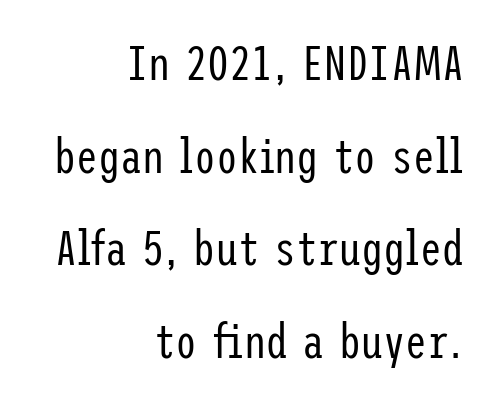
Tracking value appears to be zero — textbook default spacing. Style check: upright. These lines are composed in type without serifs. These lines stack with their right ends in a neat column. Descenders are the only things crossing below the line. This is not heavy type; no bold has been used.
